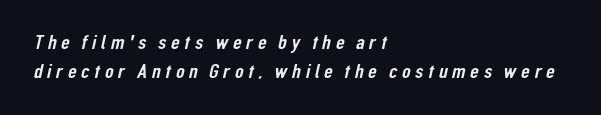
Has an underline been added? It has not. Each word looks stretched out because of the extra space between its letters. The lines sit at an ordinary, default distance from one another. Reading down the block, your eye returns to a fixed left position each line.
